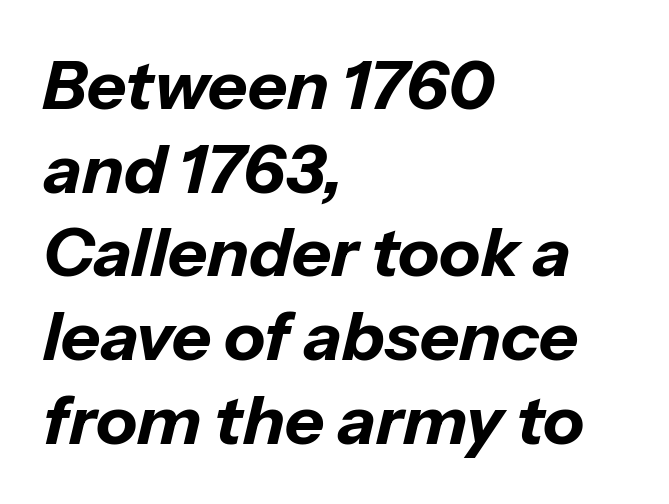
Italic? Definitely — the glyphs are oblique. Compared with a centered layout, this one pins lines to the left instead. This sample has the flowing, uneven cadence of proportional lettering. The glyphs are unaccompanied by any horizontal stroke below them. Between one letter and the next there's only the usual sliver of space. Summary of weight: heavy, a full bold.
